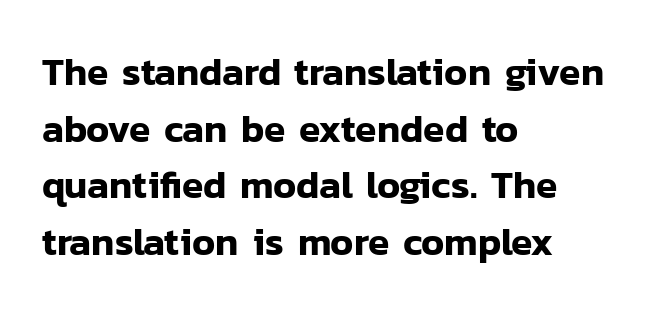
The glyphs are unaccompanied by any horizontal stroke below them. The tracking reads as untouched default to a designer's eye. Is this a sans? Yes — the strokes have no serifs. Think of a printed novel: that variable character pitch is what you see here. The typesetter chose a ragged-right arrangement here.
